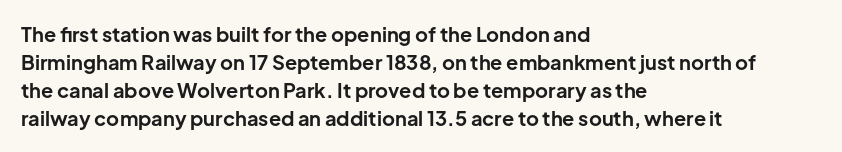
{"italic": "no", "bold": "yes", "underline": "no", "align": "left", "line_spacing": "normal", "line_spacing_ratio": 1.4, "letter_spacing": "normal", "letter_spacing_em": 0.0, "glyph_px": 20}
